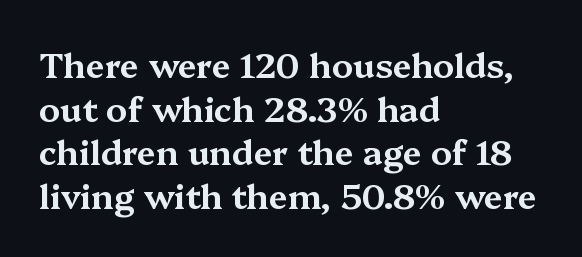
Rule under the text: the space is simply empty. This rendering leaves character spacing at its baseline value. How would I describe the line gaps? Plain and ordinary. The font's upright variant was chosen for this text. These lines are set flush left with a ragged right edge.
